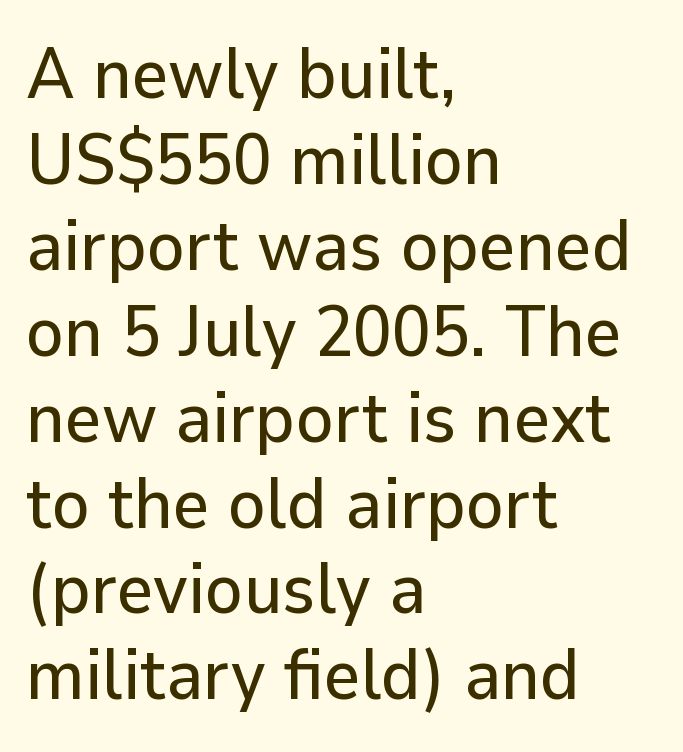
The image shows 71 px sans-serif type, upright; set left-aligned, line spacing 1.21x, normal letter spacing, not underlined; low stroke contrast and a medium x-height.
